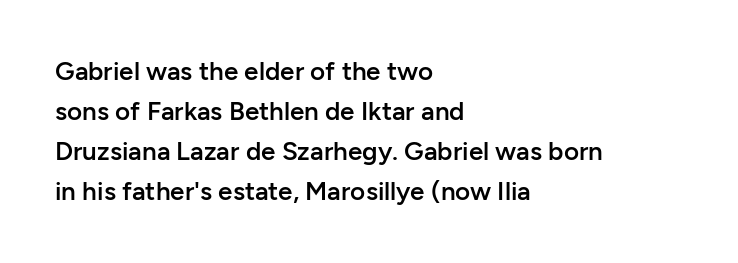
Q: Is the text bold? A: Semi-bold.
Q: Is the text italic (slanted)? A: No, it is upright.
Q: Is the text underlined? A: No.
Q: How is the paragraph aligned? A: Left-aligned.
Q: Is the spacing between letters normal or unusually wide? A: Normal.
Q: Is the spacing between lines tight, normal or loose? A: Normal.
